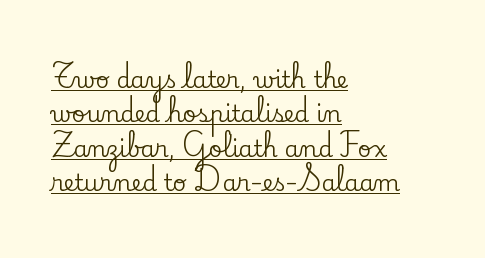
The letters stand upright; this is a roman face. You can see a thin bar hugging the bottom of the glyphs. Short and long lines alike share a common starting point at left. Default kerning and tracking; the words read as compact shapes. Summary of vertical rhythm: regular, with standard interline spacing.
